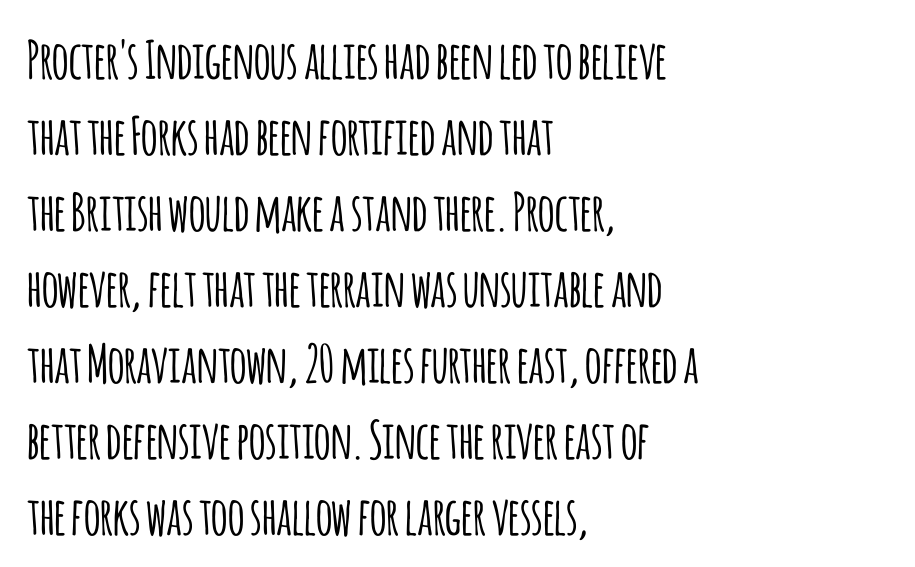
{"serif": "no", "italic": "no", "width": "condensed", "stroke_contrast": "low", "x_height": "large", "monospaced": "no", "underline": "no", "align": "left", "line_spacing": "normal", "line_spacing_ratio": 1.46, "letter_spacing": "normal", "letter_spacing_em": 0.0, "glyph_px": 52}
